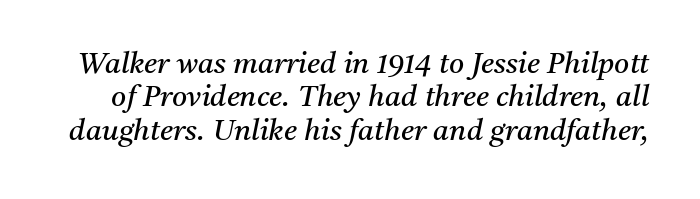
Check the space under the baseline: it is left empty. The line-height multiplier appears low, near solid setting. Each letter's strokes conclude with small projecting serifs. The passage shown is typed in a proportional face where columns would drift. It's the slanting kind of type.
